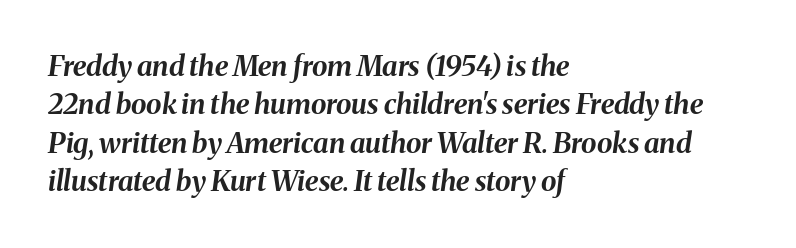
Q: Is the text bold? A: Yes.
Q: Is the text italic (slanted)? A: Yes, it leans right by about 8 degrees.
Q: Is the text underlined? A: No.
Q: How is the paragraph aligned? A: Left-aligned.
Q: Is the spacing between letters normal or unusually wide? A: Normal.
Q: Is the spacing between lines tight, normal or loose? A: Normal.
Q: Width (condensed, normal, or wide)? A: Normal.
Q: Stroke contrast? A: Medium.
Q: x-height? A: Medium.
Q: Monospaced? A: No.
